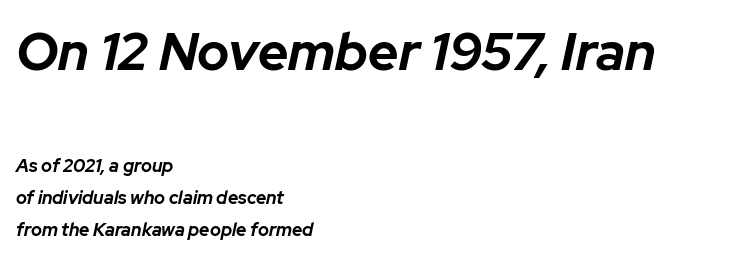
{"italic": "yes", "lean": "right", "slant_degrees": 12, "bold": "yes", "weight": "bold", "width": "normal", "stroke_contrast": "low", "x_height": "medium", "monospaced": "no", "underline": "no", "align": "left", "line_spacing_ratio": 1.78, "letter_spacing": "normal", "letter_spacing_em": 0.0, "larger_block": "first", "size_ratio": 2.94, "glyph_px": 53}
